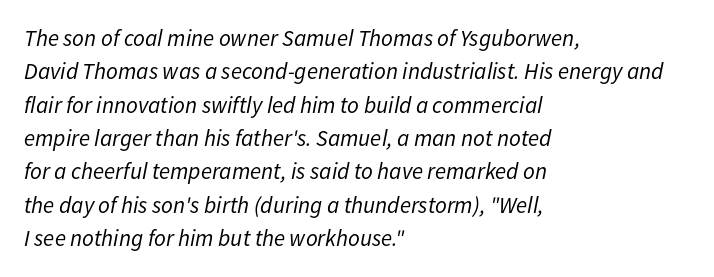
The image shows 23 px text type, italic (leaning right); set left-aligned, normal line spacing (1.45x), normal letter spacing, not underlined.
